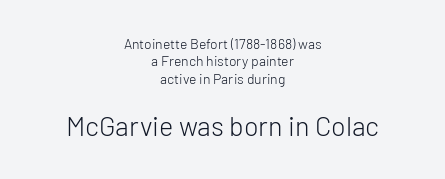
This reads as an unemphasized weight, regular at the heaviest. This is roman type, the default non-slanted kind. The letters in the lower block stand taller than those in the block above. This rendering features lettering with no underline. Is the letter spacing exaggerated? No — it looks like the ordinary default. The lines sit at an ordinary, default distance from one another.
